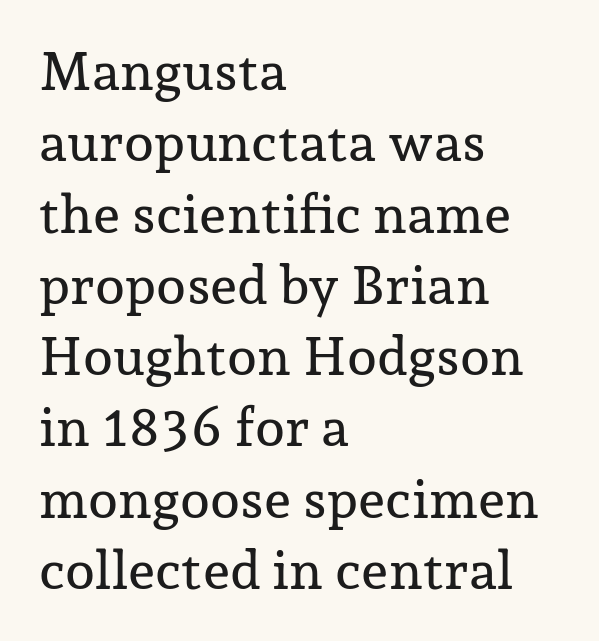
The image shows 54 px serif type, upright; set left-aligned, normal line spacing (1.32x), normal letter spacing, not underlined; low stroke contrast and a medium x-height.
